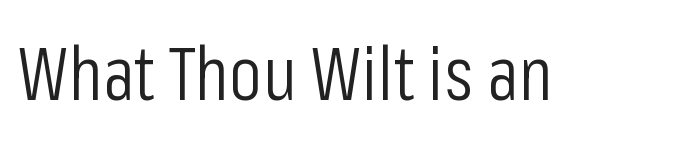
{"serif": "no", "italic": "no", "bold": "no", "weight": "light", "width": "condensed", "stroke_contrast": "low", "x_height": "medium", "monospaced": "no", "underline": "no", "letter_spacing": "normal", "letter_spacing_em": 0.0, "glyph_px": 75}
